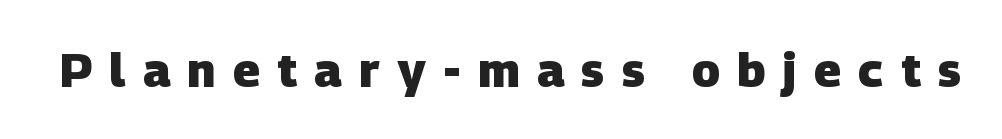
Q: Is the text bold? A: Yes.
Q: Is the typeface a serif or a sans-serif typeface? A: Sans-serif.
Q: Is the text underlined? A: No.
Q: Is the spacing between letters normal or unusually wide? A: Unusually wide.
Q: Width (condensed, normal, or wide)? A: Normal.
Q: Stroke contrast? A: Low.
Q: x-height? A: Large.
Q: Monospaced? A: No.
